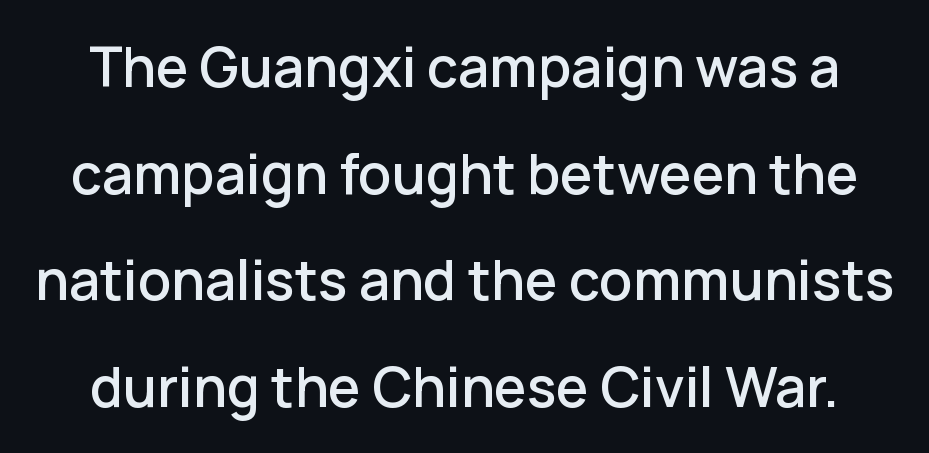
{"serif": "no", "italic": "no", "width": "normal", "stroke_contrast": "low", "x_height": "medium", "monospaced": "no", "underline": "no", "line_spacing": "loose", "line_spacing_ratio": 1.94, "letter_spacing": "normal", "letter_spacing_em": 0.0, "glyph_px": 55}
